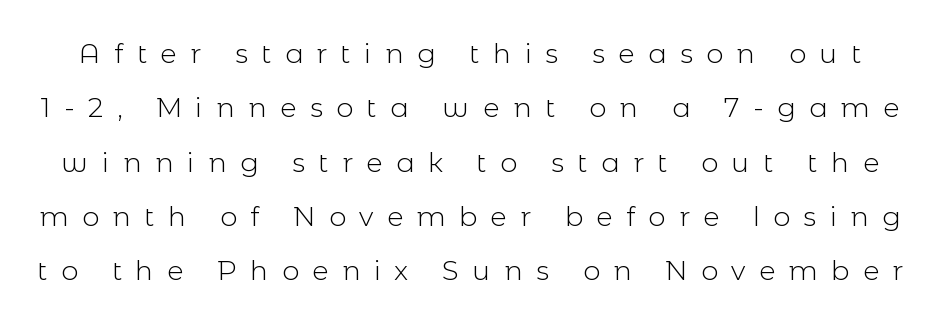
Q: Is the text bold? A: No.
Q: Is the text italic (slanted)? A: No, it is upright.
Q: Is the text underlined? A: No.
Q: Is the spacing between letters normal or unusually wide? A: Unusually wide.
Q: Is the spacing between lines tight, normal or loose? A: Loose.
